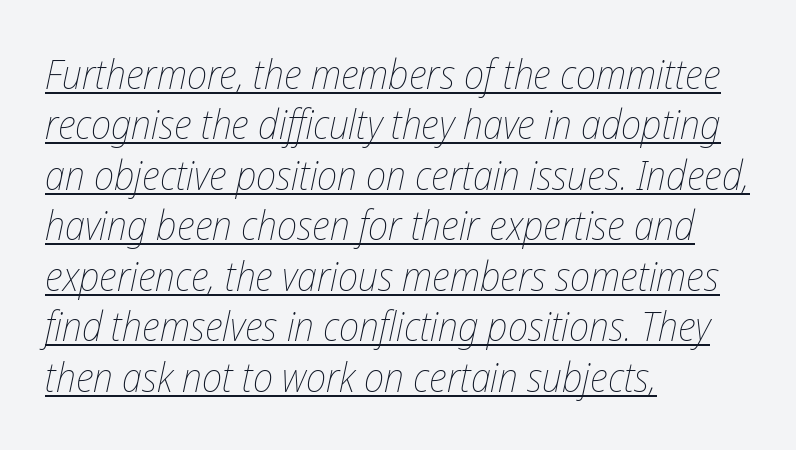
Q: Is the text bold? A: No.
Q: Is the text italic (slanted)? A: Yes, it leans right by about 12 degrees.
Q: Is the text underlined? A: Yes.
Q: How is the paragraph aligned? A: Left-aligned.
Q: Is the spacing between letters normal or unusually wide? A: Normal.
Q: Width (condensed, normal, or wide)? A: Condensed.
Q: Stroke contrast? A: Low.
Q: x-height? A: Medium.
Q: Monospaced? A: No.
